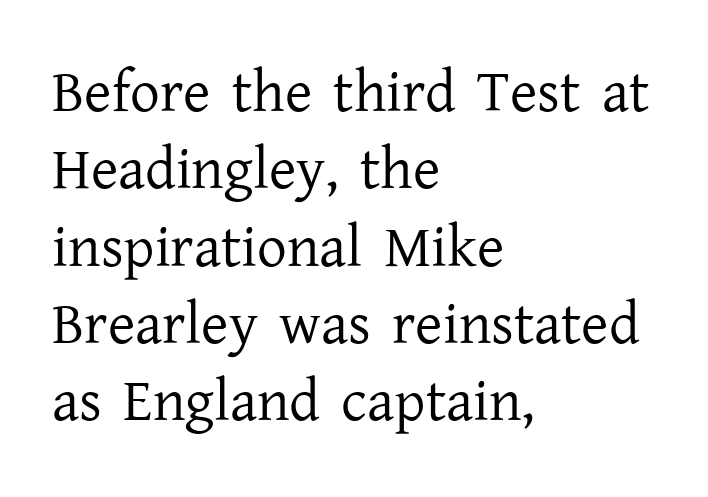
The rendering uses natural spacing where letterforms have individual widths. The type is set solid horizontally, with unmodified tracking. Anything drawn beneath the words? Only blank space. Classification — serif. Weight: not bold — regular or lighter. Left-aligned paragraph, ragged on the right.
